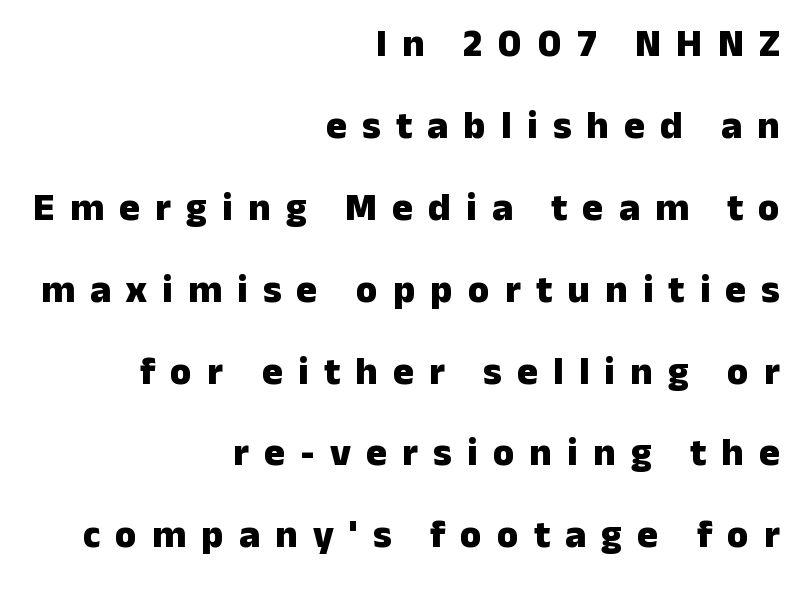
{"serif": "no", "italic": "no", "bold": "yes", "weight": "heavy", "width": "normal", "stroke_contrast": "low", "x_height": "medium", "monospaced": "no", "underline": "no", "align": "right", "line_spacing": "loose", "line_spacing_ratio": 2.1, "letter_spacing": "wide", "letter_spacing_em": 0.39, "glyph_px": 39}
